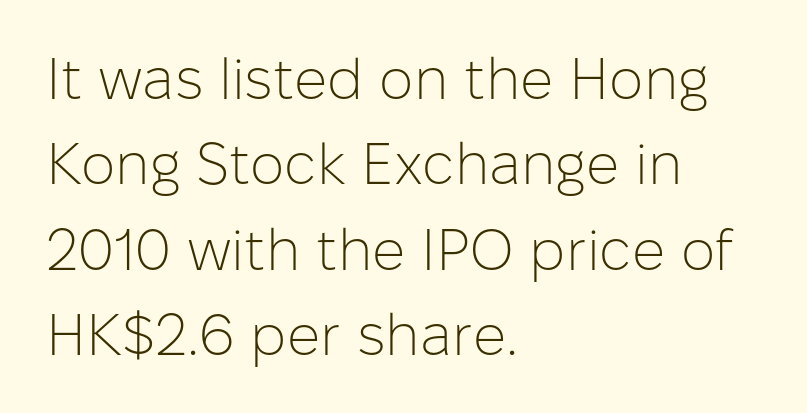
What stands out about the letter spacing? Nothing — it is the standard amount. Character widths vary here, with narrow letters taking less room than wide ones. In terms of letterform style, serifs are entirely absent. The weight tops out at a normal text grade. The ragged edge is on the right, which tells us the setting is flush left.
